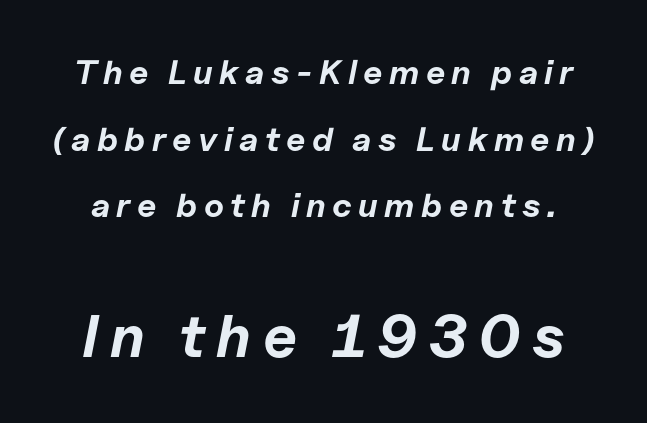
The image shows 60 px bold type, italic (leaning right); set loose line spacing (1.96x), not underlined; the second (bottom) block is 1.76x larger; low stroke contrast and a medium x-height.
